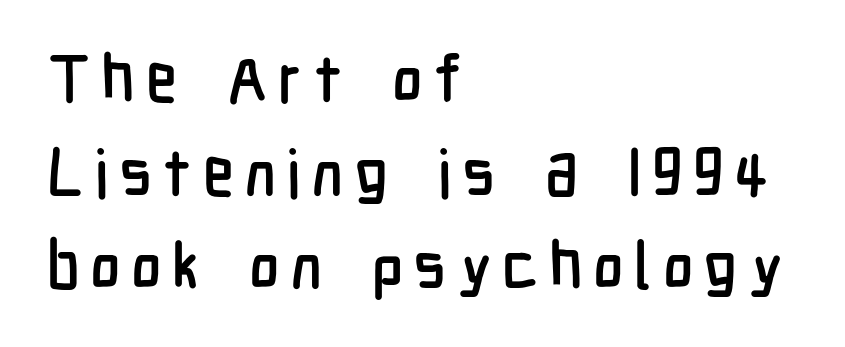
The image shows 65 px condensed sans-serif type, upright; set left-aligned, normal line spacing (1.44x), not underlined; low stroke contrast and a medium x-height.
